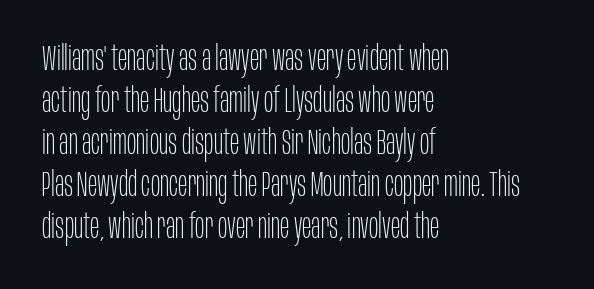
Q: Is the text bold? A: No.
Q: Is the text italic (slanted)? A: No, it is upright.
Q: Is the typeface a serif or a sans-serif typeface? A: Sans-serif.
Q: Is the text underlined? A: No.
Q: How is the paragraph aligned? A: Left-aligned.
Q: Is the spacing between letters normal or unusually wide? A: Normal.
Q: Width (condensed, normal, or wide)? A: Condensed.
Q: Stroke contrast? A: Low.
Q: x-height? A: Large.
Q: Monospaced? A: No.
